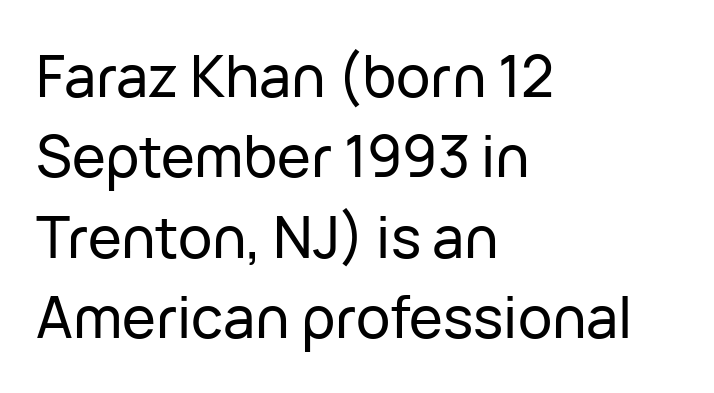
The image shows 57 px sans-serif type, upright; set left-aligned, normal line spacing (1.41x), normal letter spacing, not underlined; low stroke contrast and a medium x-height.
